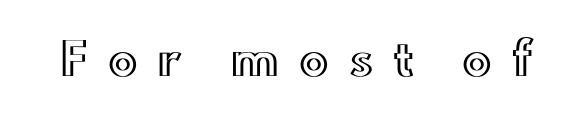
{"italic": "no", "width": "wide", "x_height": "small", "monospaced": "no", "underline": "no", "letter_spacing": "wide", "letter_spacing_em": 0.46, "glyph_px": 44}
